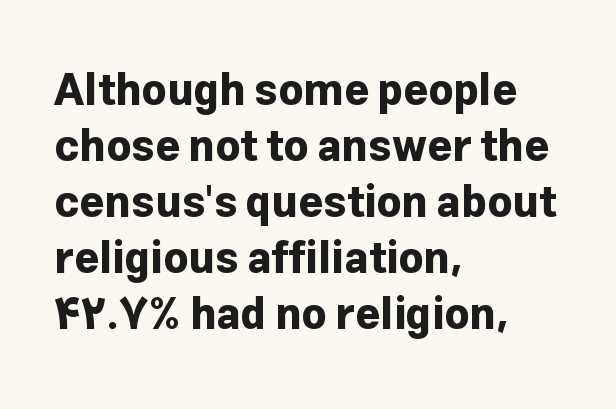
Nobody touched the tracking dial on this one. This is roman type, the default non-slanted kind. The vertical gap from one line to the next is medium. The passage is arranged the way most books set body copy — flush left. This sample has the flowing, uneven cadence of proportional lettering. What kind of face is this? One without serifs — a sans.
